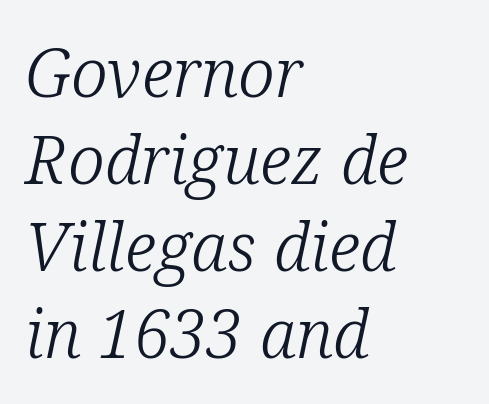
If you drew a ruler down the left edge, every line would touch it. How would I describe the line gaps? Plain and ordinary. The words here are not underlined. What stands out about the letter spacing? Nothing — it is the standard amount. The font's italic variant was chosen for this text. The letters advance in unequal steps, a hallmark of proportional type.
